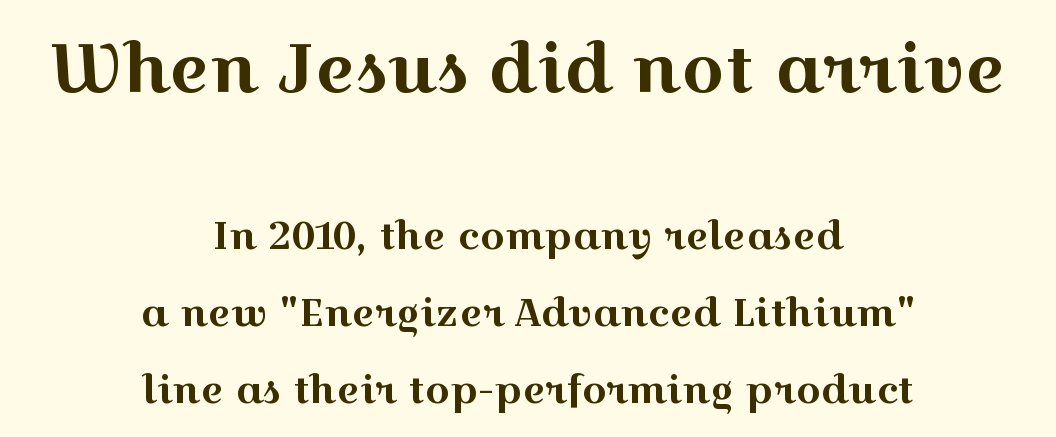
This layout puts the oversized block above and the modest block below. The leading is generous, giving the passage an open texture. Small tapered or slab feet sit at the stroke ends, so this counts as serif. If you folded the block vertically in half, each line would mirror itself in length. Glance below the letters and you will spot only blank space.
